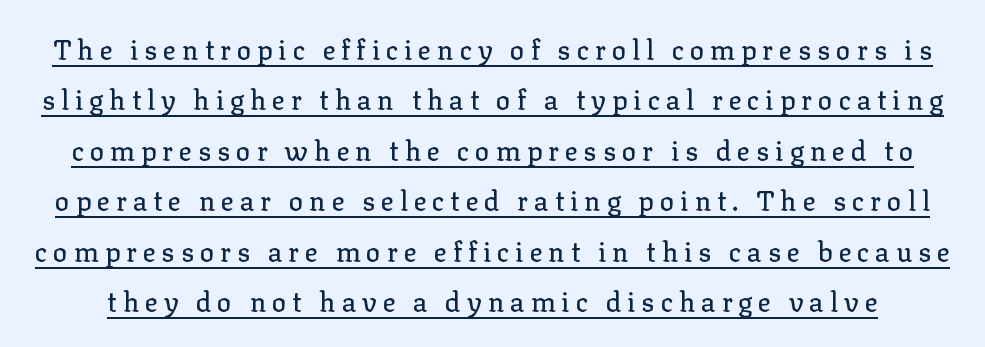
The image shows 27 px text type, upright; set line spacing 1.87x, unusually wide letter spacing (+0.22 em), underlined.
